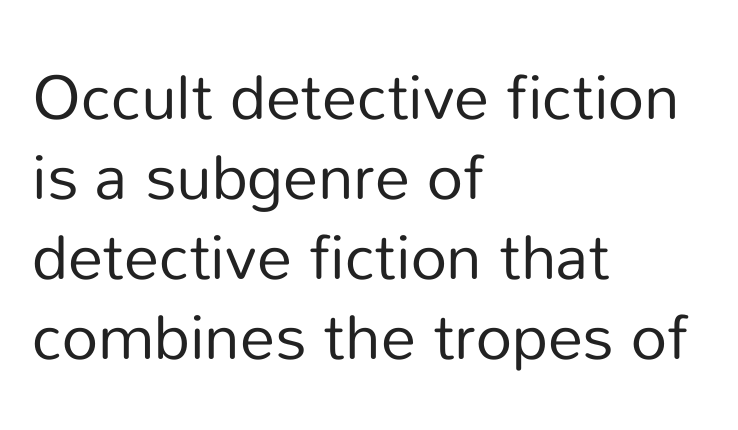
Leading: standard. Looks like regular typesetting: each glyph gets only the width it needs. In CSS terms this would be text-align: left. Each row of text sits above clean, open space. The letterforms sit shoulder to shoulder at normal distance. Is this a heavy cut? Hardly; it is regular or lighter.
